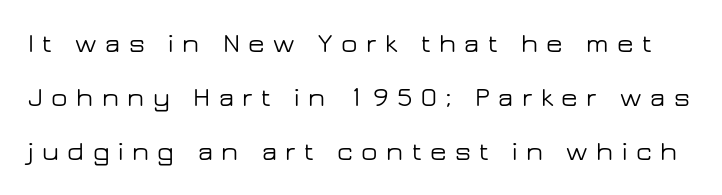
The image shows 27 px text type, upright; set loose line spacing (2.0x), unusually wide letter spacing (+0.31 em), not underlined.
